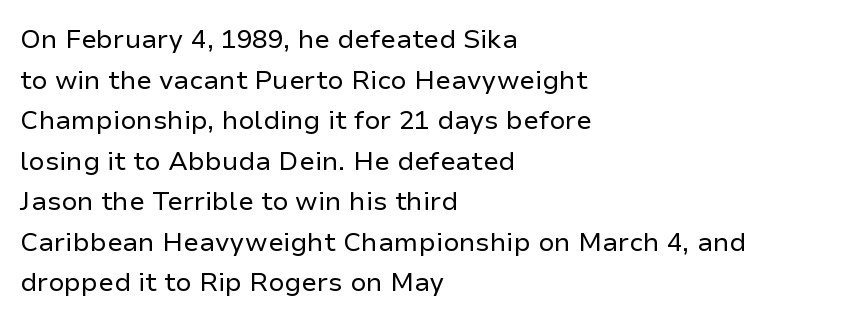
The zone under the glyphs is completely vacant. Letters have the restrained weight of plain body copy at most. Line beginnings align vertically; line endings do not. The gaps between neighbouring characters are ordinary and unremarkable.
